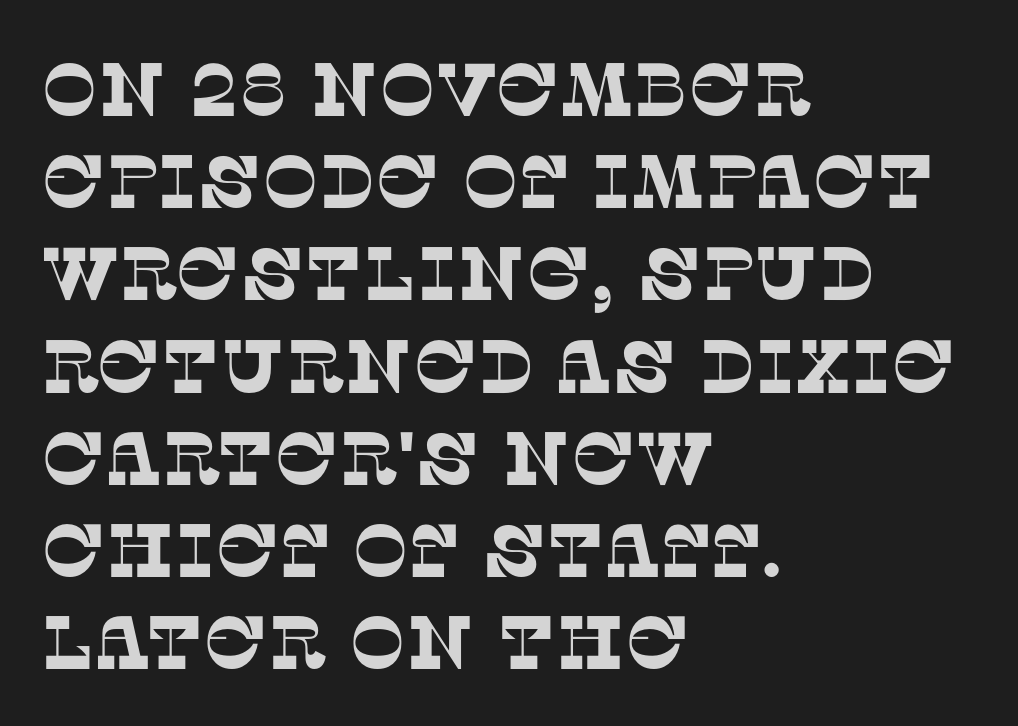
Q: Is the typeface a serif or a sans-serif typeface? A: Serif.
Q: Is the text underlined? A: No.
Q: How is the paragraph aligned? A: Left-aligned.
Q: Is the spacing between letters normal or unusually wide? A: Normal.
Q: Width (condensed, normal, or wide)? A: Normal.
Q: Stroke contrast? A: Low.
Q: x-height? A: Large.
Q: Monospaced? A: No.
